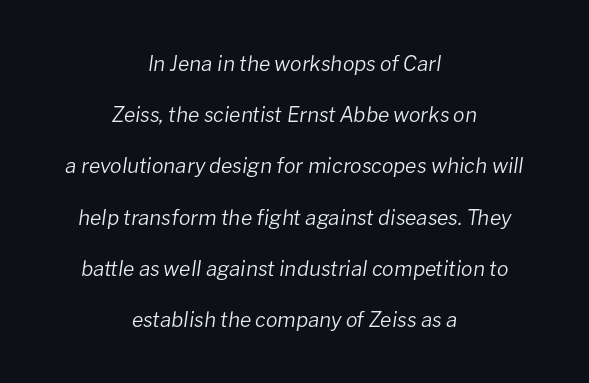
Q: Is the text bold? A: No.
Q: Is the text italic (slanted)? A: Yes, it leans right by about 8 degrees.
Q: Is the text underlined? A: No.
Q: How is the paragraph aligned? A: Centered.
Q: Is the spacing between letters normal or unusually wide? A: Normal.
Q: Is the spacing between lines tight, normal or loose? A: Loose.
